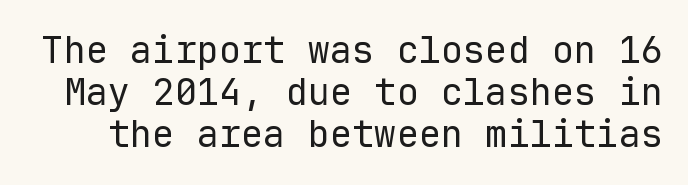
The image shows 37 px regular-weight sans-serif type, upright, monospaced; set tight line spacing (1.14x), normal letter spacing, not underlined; low stroke contrast and a medium x-height.
